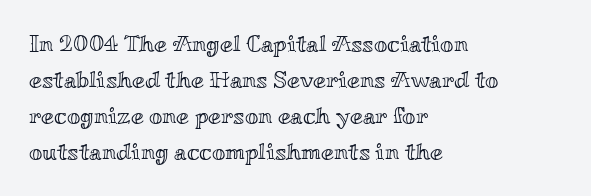
The image shows 23 px text type, upright; set left-aligned, normal line spacing (1.57x), normal letter spacing, not underlined.
